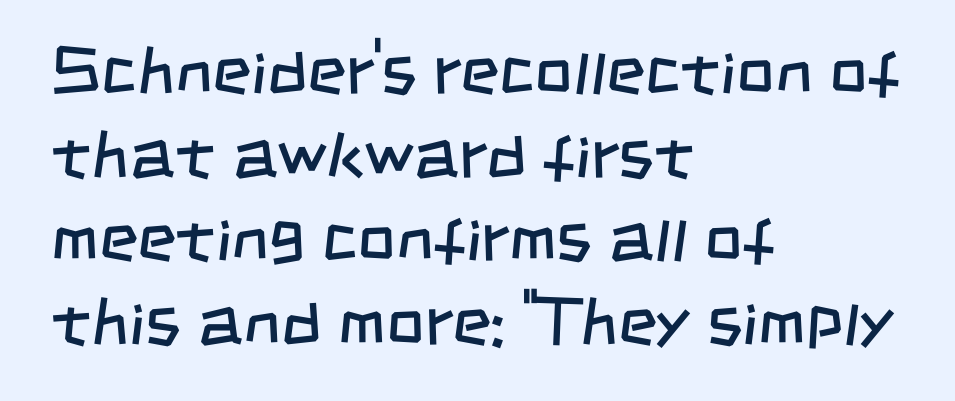
No extra tracking has been applied to these lines. Teacher's note: observe the even left margin — that is flush-left alignment. The space between consecutive lines is moderate. Counters stay open thanks to moderate or lighter strokes.
